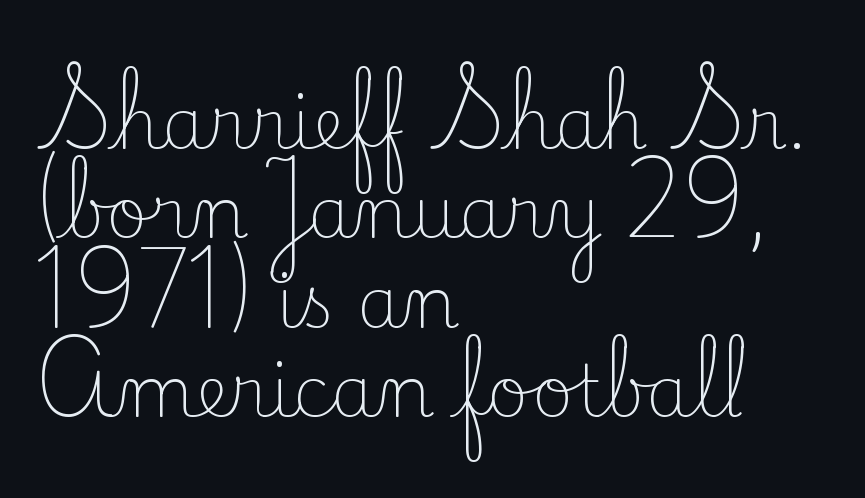
{"serif": "yes", "italic": "no", "bold": "no", "weight": "light", "width": "normal", "stroke_contrast": "low", "x_height": "small", "monospaced": "no", "underline": "no", "align": "left", "line_spacing": "normal", "line_spacing_ratio": 1.26, "letter_spacing": "normal", "letter_spacing_em": 0.0, "glyph_px": 71}
